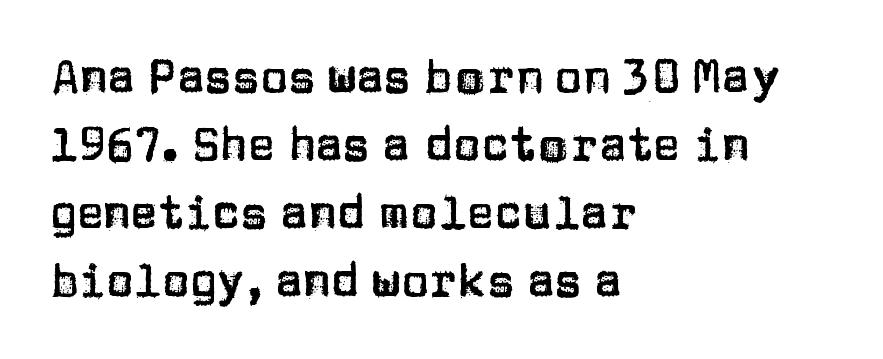
The image shows 46 px sans-serif type, upright; set left-aligned, normal line spacing (1.48x), normal letter spacing, not underlined; low stroke contrast and a large x-height.
